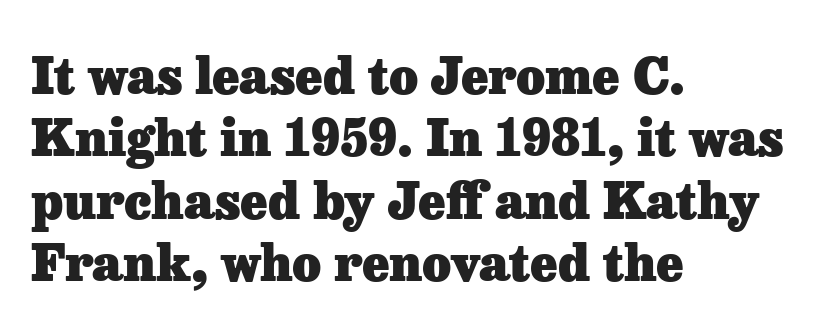
Horizontally, the lines are justified to the leading edge only. Observe the serifs anchoring each vertical stroke in this sample. Style check: upright. Baseline-to-baseline distance is the conventional proportion of letter height.
